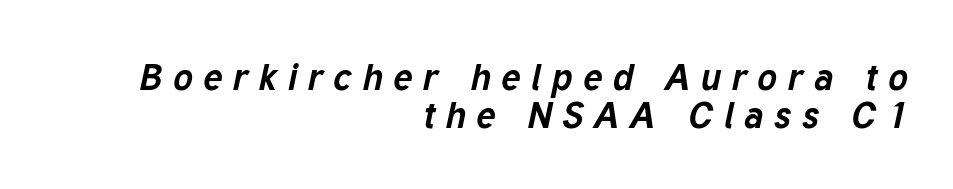
The image shows 37 px bold type, italic (leaning right); set right-aligned, tight line spacing (1.03x), unusually wide letter spacing (+0.28 em), not underlined; low stroke contrast and a medium x-height.
